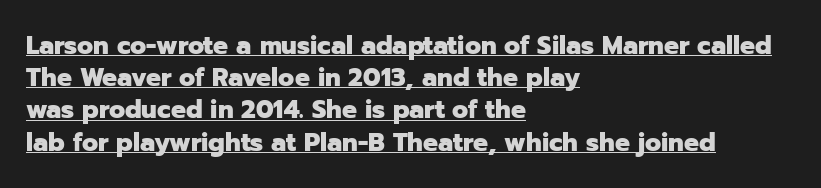
Horizontal alignment here is leftward, the default for most running prose. The lettering stays uniformly vertical, giving the passage a roman look. A continuous stroke trails under the words, as in a hyperlink. Heft: maximum for text — a bold.
